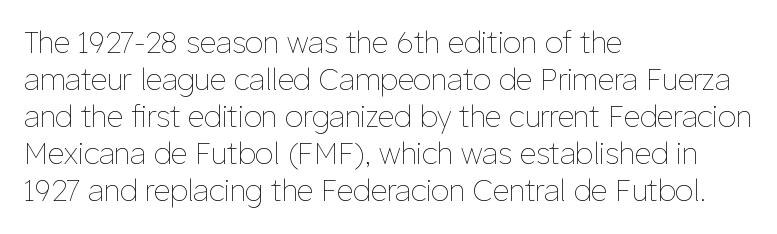
The image shows 29 px thin type, upright; set left-aligned, normal line spacing (1.28x), normal letter spacing, not underlined; low stroke contrast and a medium x-height.
